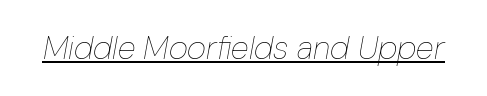
Rendered with sloped, italic letterforms. A baseline rule has been typeset under these characters. Stems here are at most as thick as an everyday book face. The letters advance in unequal steps, a hallmark of proportional type. No extra tracking has been applied to these lines.
